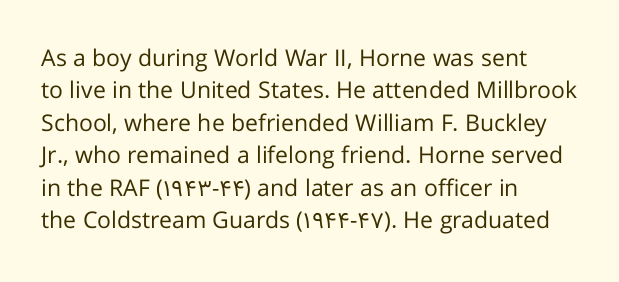
The image shows 23 px text type, upright; set left-aligned, normal line spacing (1.41x), normal letter spacing, not underlined.
